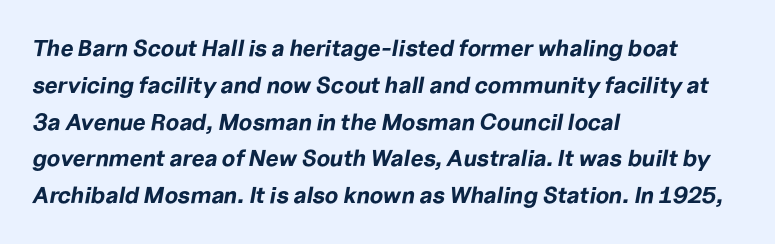
The letters are slanted; this is an italic face. Is the type bold? Yes — the strokes are clearly thick and heavy. No extra tracking has been applied to these lines. Students, observe: this is what conventionally led text looks like.
